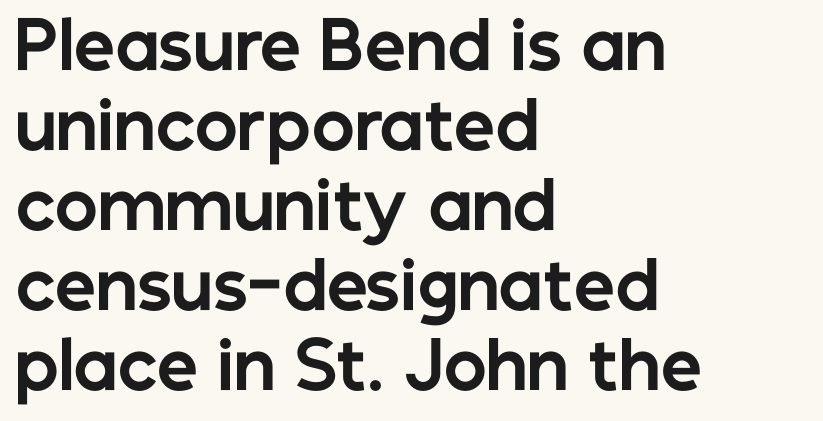
The image shows 65 px bold sans-serif type, upright; set left-aligned, line spacing 1.23x, normal letter spacing, not underlined; low stroke contrast and a medium x-height.
